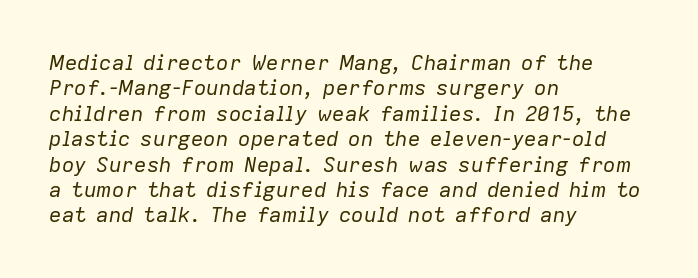
The image shows 21 px text type, italic (leaning right); set left-aligned, line spacing 1.21x, normal letter spacing, not underlined.
